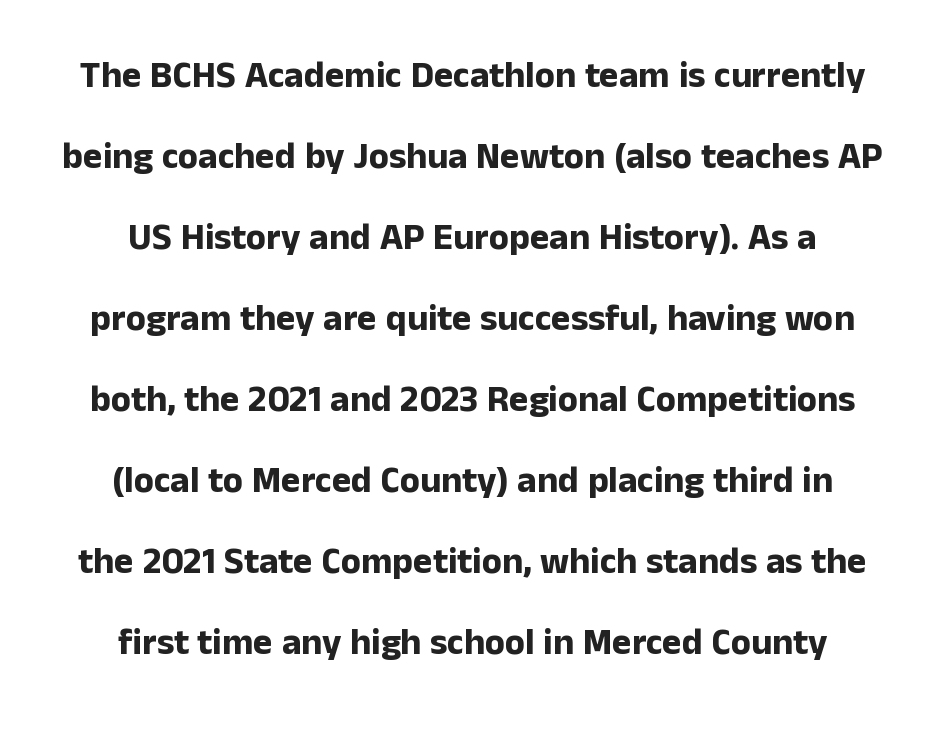
The image shows 37 px bold sans-serif type, upright; set centered, loose line spacing (2.19x), normal letter spacing, not underlined; low stroke contrast and a medium x-height.
